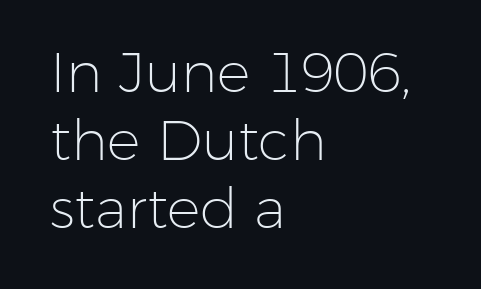
{"serif": "no", "italic": "no", "bold": "no", "weight": "light", "width": "normal", "stroke_contrast": "low", "x_height": "medium", "monospaced": "no", "underline": "no", "align": "left", "line_spacing_ratio": 1.21, "letter_spacing": "normal", "letter_spacing_em": 0.0, "glyph_px": 56}
